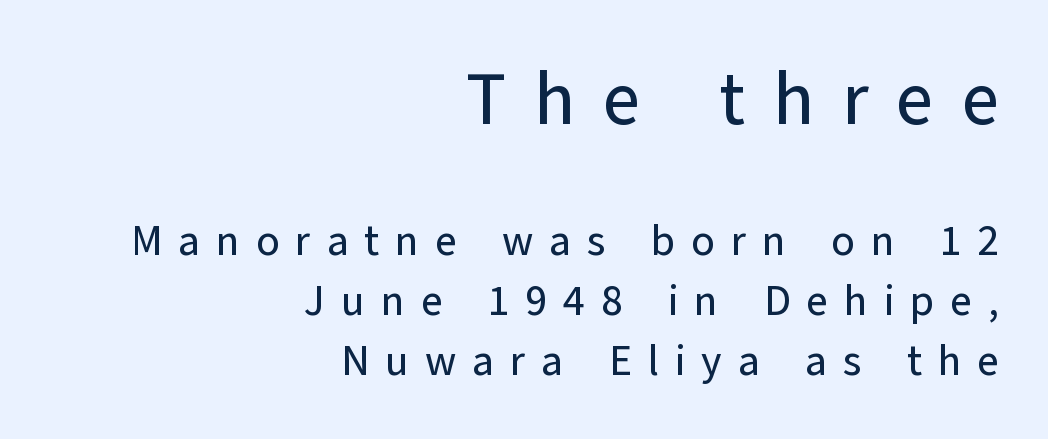
The vertical gap from one line to the next is medium. Quick note: not italic, upright. The letterforms stand isolated, each surrounded by extra space. A typesetter would call this proportional, since set widths differ per character.
